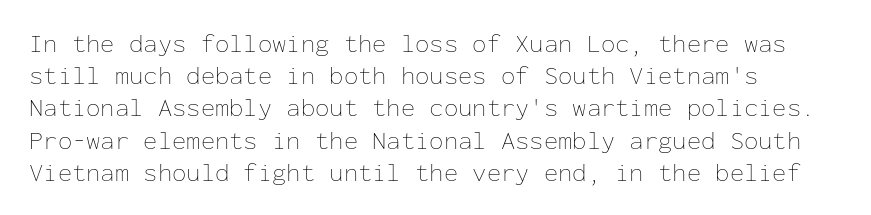
The image shows 26 px text type, upright; set left-aligned, line spacing 1.24x, normal letter spacing, not underlined.
